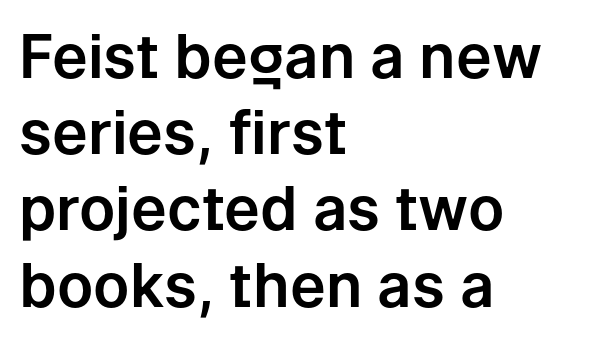
The image shows 60 px sans-serif type, upright; set left-aligned, normal line spacing (1.27x), normal letter spacing, not underlined; low stroke contrast and a medium x-height.
